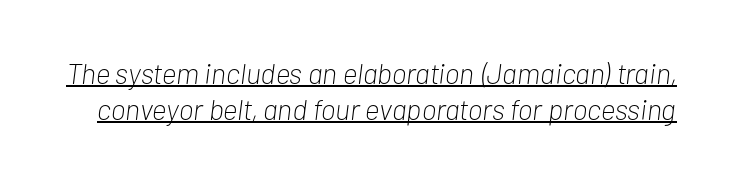
The image shows 29 px light, condensed type, italic (leaning right); set line spacing 1.23x, normal letter spacing, underlined; low stroke contrast and a medium x-height.
